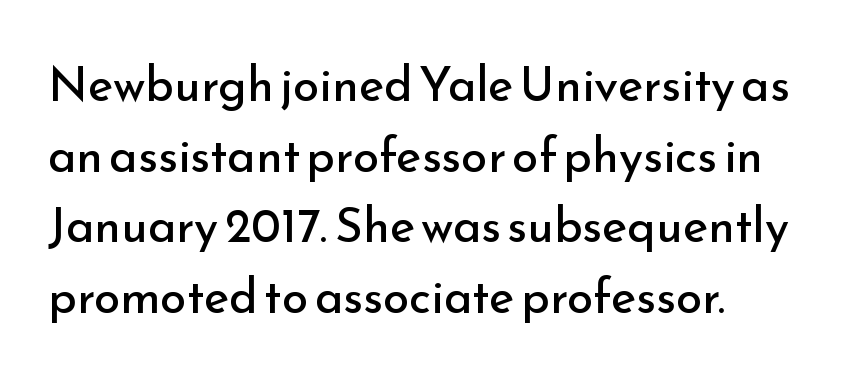
Ordinary non-slanted type is in use. Grotesque or geometric, the face here clearly has no serifs. Each word holds together tightly as a unit, with standard inter-letter gaps. The baseline area is clear. Compared with a typical body face, this is equally light or lighter still. These lines are rendered in a variable-pitch font.
